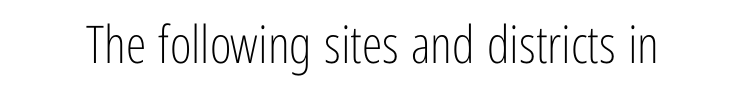
The strokes are not fattened; the text isn't bold. Letterform terminals end flat and unadorned throughout the passage. Just letters on the line, the space beneath them empty. The type sits square on the baseline with zero lean. Standard letterfit; no display-style spreading of the glyphs.
